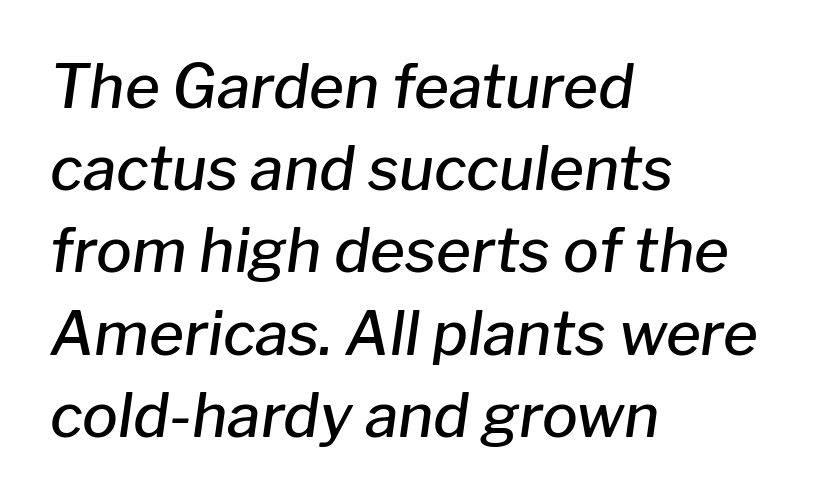
Typographic density is moderately raised because the face is semibold. Descenders hang freely into open space. Every character sits at an angle, as italics do. Horizontally, the lines are justified to the leading edge only. Regarding leading, the lines here are spaced in the standard way. You could not count columns in this text — the font is proportionally spaced.
